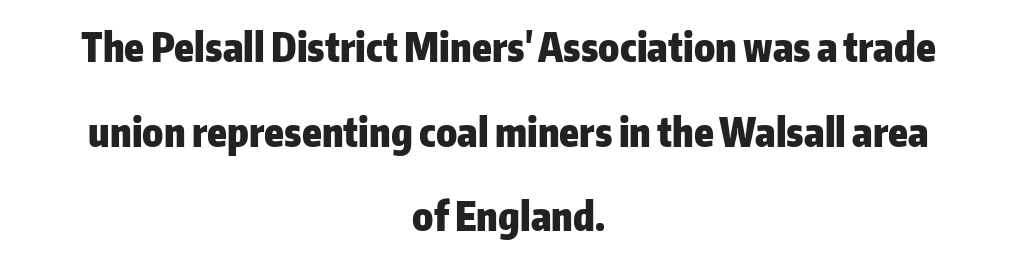
{"serif": "no", "italic": "no", "bold": "yes", "weight": "heavy", "width": "normal", "stroke_contrast": "low", "x_height": "medium", "monospaced": "no", "underline": "no", "align": "center", "line_spacing": "loose", "line_spacing_ratio": 2.17, "letter_spacing": "normal", "letter_spacing_em": 0.0, "glyph_px": 39}
